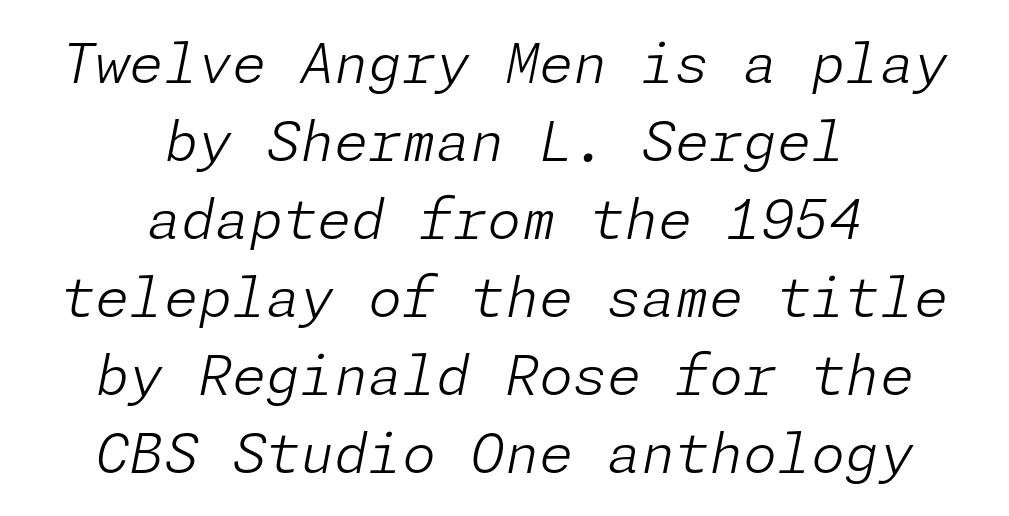
{"italic": "yes", "lean": "right", "slant_degrees": 11, "bold": "no", "weight": "light", "width": "normal", "stroke_contrast": "low", "x_height": "medium", "underline": "no", "align": "center", "line_spacing": "normal", "line_spacing_ratio": 1.42, "letter_spacing": "normal", "letter_spacing_em": 0.0, "glyph_px": 55}
